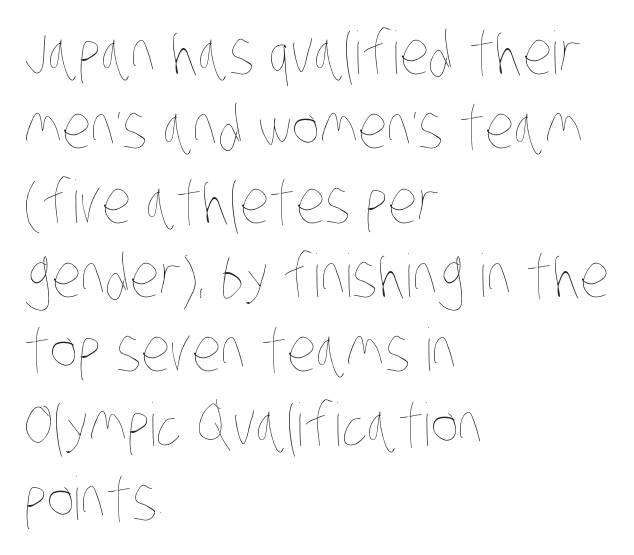
The image shows 59 px thin, condensed type; set left-aligned, normal line spacing (1.26x), normal letter spacing, not underlined; low stroke contrast and a large x-height.
